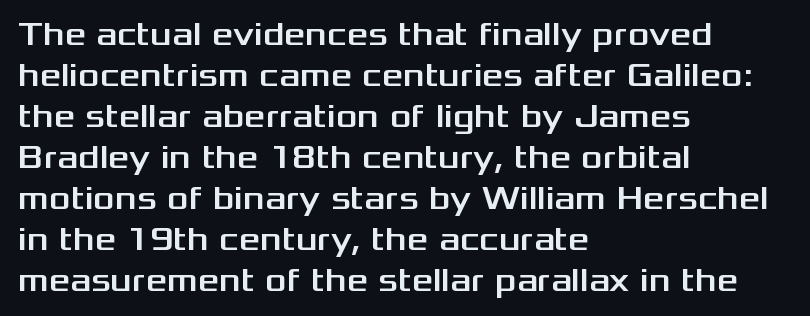
Q: Is the text italic (slanted)? A: No, it is upright.
Q: Is the typeface a serif or a sans-serif typeface? A: Sans-serif.
Q: Is the text underlined? A: No.
Q: How is the paragraph aligned? A: Left-aligned.
Q: Is the spacing between letters normal or unusually wide? A: Normal.
Q: Width (condensed, normal, or wide)? A: Wide.
Q: Stroke contrast? A: Medium.
Q: x-height? A: Medium.
Q: Monospaced? A: No.
